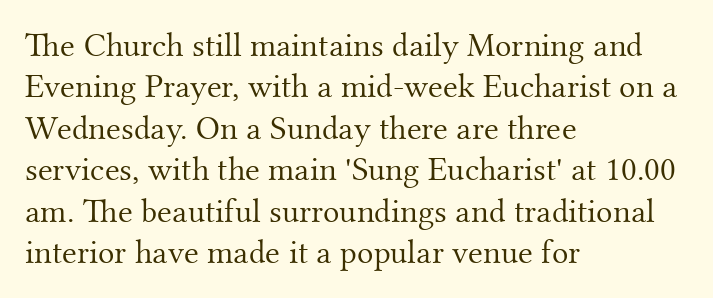
What kind of face is this? One with serifs. You could not count columns in this text — the font is proportionally spaced. Do the letters lean? They stand straight. No heavy texture on the line: the type isn't bold. Typeset ragged right — the left edge is the straight one.
